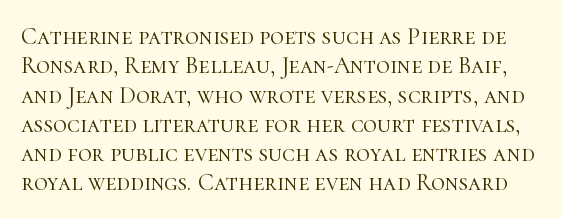
The face looks like a standard text weight, possibly lighter. Unmarked baselines from the first word to the last. The specimen reads as upright at a glance. This sample uses plain, unmodified letter spacing.
